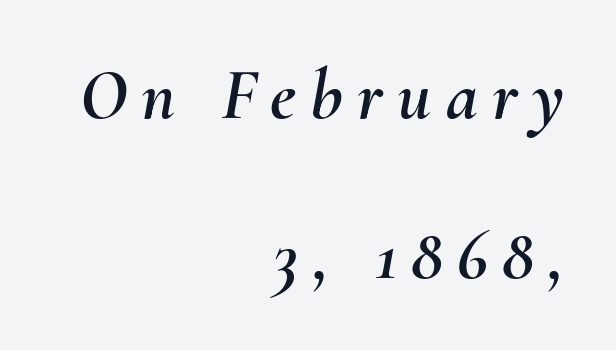
{"italic": "yes", "lean": "right", "slant_degrees": 10, "width": "normal", "stroke_contrast": "medium", "x_height": "small", "monospaced": "no", "underline": "no", "align": "right", "line_spacing": "loose", "line_spacing_ratio": 2.22, "letter_spacing": "wide", "letter_spacing_em": 0.2, "glyph_px": 72}
